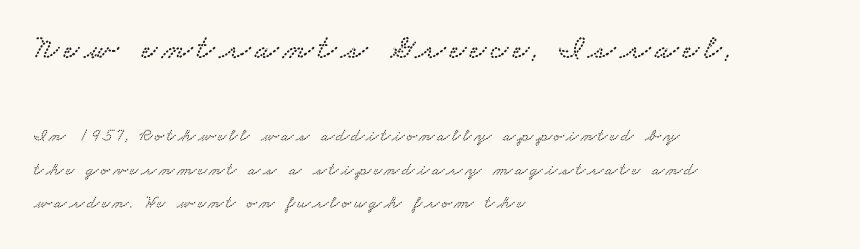
Size hierarchy here favors the leading block over the trailing one. The setting favours the left margin, as ordinary paragraphs usually do. Nobody drew a line under any word here. Varying glyph widths throughout — classic text-font behaviour.
